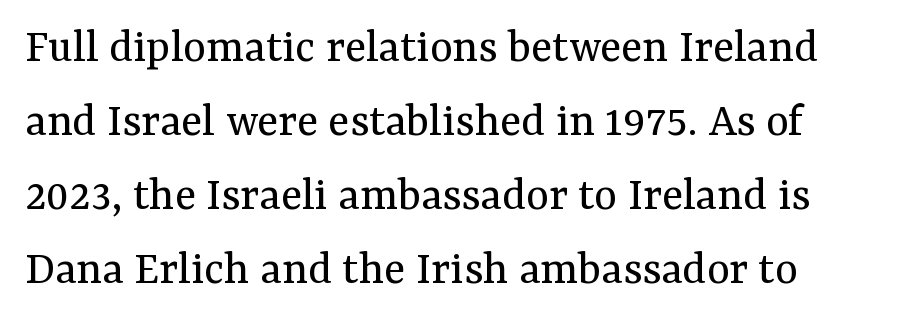
{"serif": "yes", "italic": "no", "bold": "no", "weight": "regular", "width": "normal", "stroke_contrast": "medium", "x_height": "medium", "monospaced": "no", "underline": "no", "align": "left", "line_spacing": "normal", "line_spacing_ratio": 1.51, "letter_spacing": "normal", "letter_spacing_em": 0.0, "glyph_px": 49}
